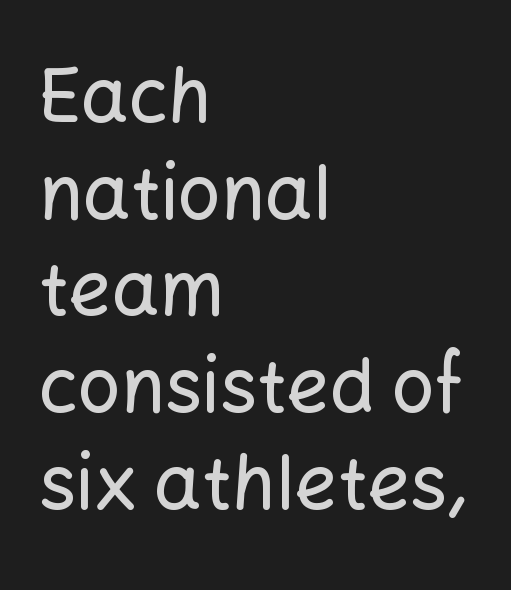
The text was rendered using a sans face with plain stroke endings. Horizontal alignment here is leftward, the default for most running prose. The vertical gap from one line to the next is medium. This rendering features lettering with no underline. The rendering uses natural spacing where letterforms have individual widths. This is the regular roman posture of the typeface.
